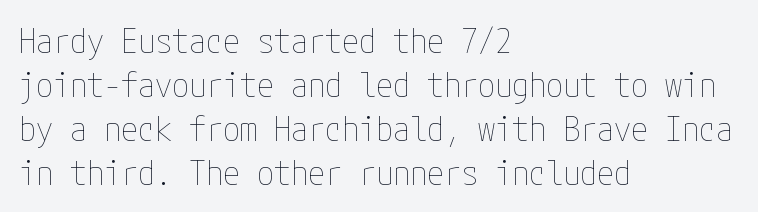
{"italic": "no", "bold": "no", "weight": "thin", "width": "condensed", "stroke_contrast": "low", "x_height": "medium", "underline": "no", "align": "left", "line_spacing": "normal", "line_spacing_ratio": 1.29, "letter_spacing": "normal", "letter_spacing_em": 0.0, "glyph_px": 34}
